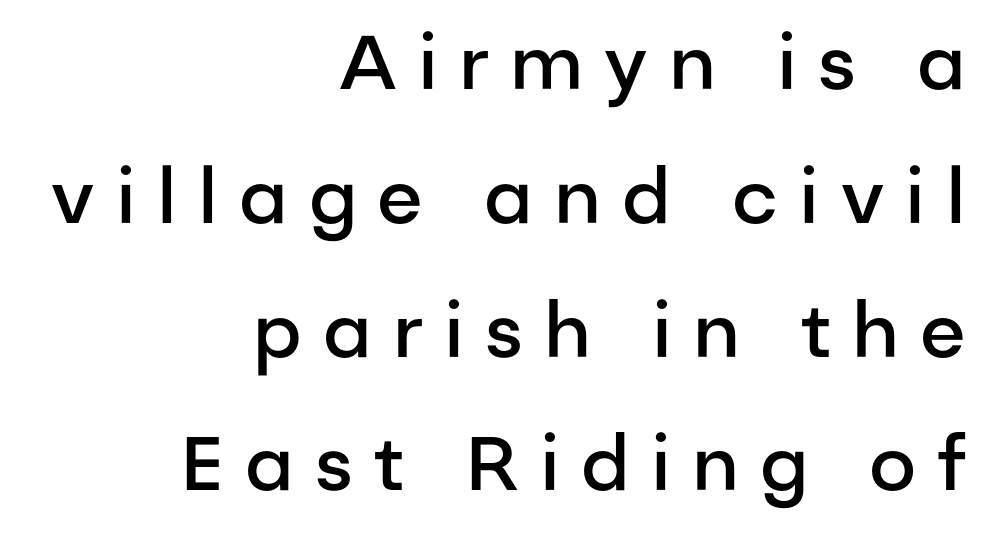
{"serif": "no", "italic": "no", "bold": "semi", "weight": "semibold", "width": "normal", "stroke_contrast": "low", "x_height": "medium", "monospaced": "no", "underline": "no", "align": "right", "line_spacing_ratio": 1.76, "letter_spacing": "wide", "letter_spacing_em": 0.28, "glyph_px": 76}
